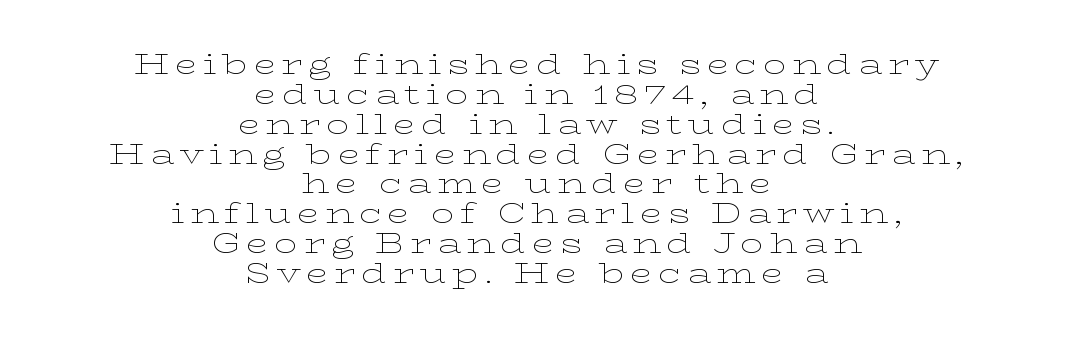
Q: Is the text bold? A: No.
Q: Is the text italic (slanted)? A: No, it is upright.
Q: Is the typeface a serif or a sans-serif typeface? A: Serif.
Q: Is the text underlined? A: No.
Q: How is the paragraph aligned? A: Centered.
Q: Is the spacing between lines tight, normal or loose? A: Tight.
Q: Width (condensed, normal, or wide)? A: Wide.
Q: Stroke contrast? A: Low.
Q: x-height? A: Medium.
Q: Monospaced? A: No.
